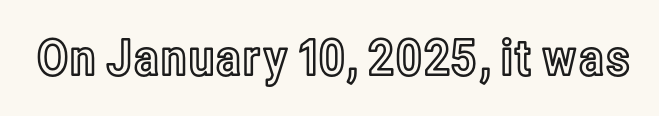
The image shows 50 px condensed type, upright; set normal letter spacing, not underlined; a medium x-height.
